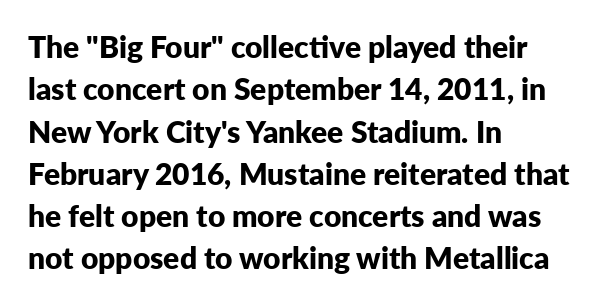
{"serif": "no", "italic": "no", "bold": "yes", "weight": "bold", "width": "normal", "stroke_contrast": "low", "x_height": "medium", "monospaced": "no", "underline": "no", "align": "left", "line_spacing": "normal", "line_spacing_ratio": 1.41, "letter_spacing": "normal", "letter_spacing_em": 0.0, "glyph_px": 30}
